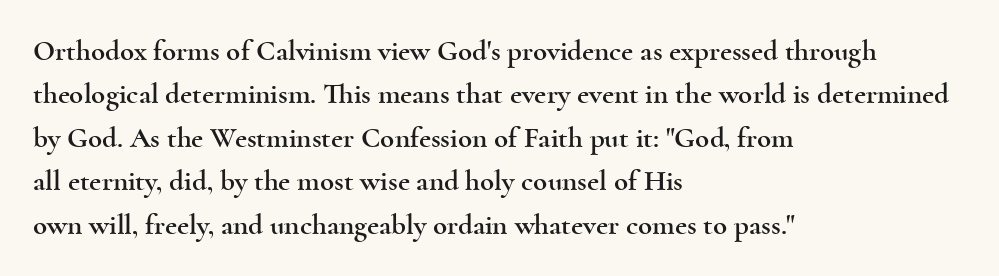
The image shows 29 px wide serif type, upright; set left-aligned, normal line spacing (1.5x), normal letter spacing, not underlined; a small x-height.
